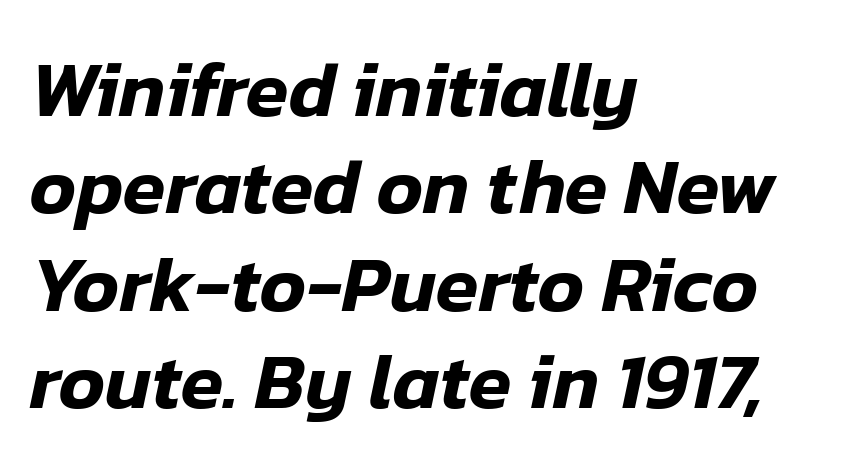
Q: Is the text italic (slanted)? A: Yes, it leans right by about 12 degrees.
Q: Is the text underlined? A: No.
Q: How is the paragraph aligned? A: Left-aligned.
Q: Is the spacing between letters normal or unusually wide? A: Normal.
Q: Is the spacing between lines tight, normal or loose? A: Normal.
Q: Width (condensed, normal, or wide)? A: Normal.
Q: Stroke contrast? A: Low.
Q: x-height? A: Medium.
Q: Monospaced? A: No.
